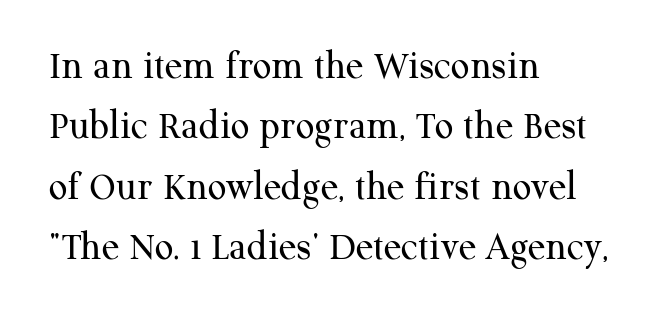
The image shows 41 px regular-weight serif type, upright; set left-aligned, normal line spacing (1.47x), normal letter spacing, not underlined; medium stroke contrast and a medium x-height.
